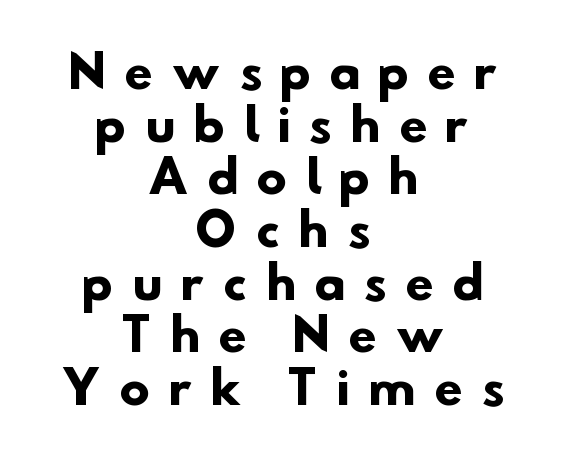
Varying glyph widths throughout — classic text-font behaviour. If you folded the block vertically in half, each line would mirror itself in length. These lines carry a lot of weight — the face is fully bold. This sample uses expanded letter spacing, leaving extra air between glyphs.
